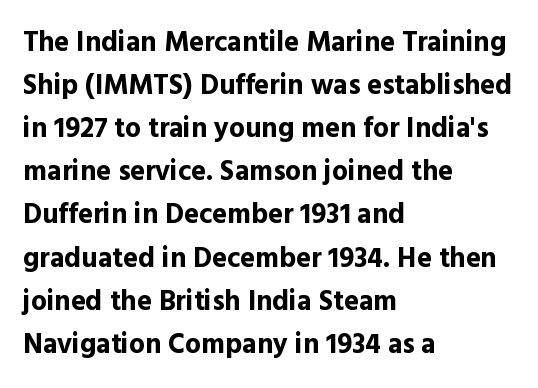
Q: Is the text bold? A: Yes.
Q: Is the text italic (slanted)? A: No, it is upright.
Q: Is the typeface a serif or a sans-serif typeface? A: Sans-serif.
Q: Is the text underlined? A: No.
Q: How is the paragraph aligned? A: Left-aligned.
Q: Is the spacing between letters normal or unusually wide? A: Normal.
Q: Is the spacing between lines tight, normal or loose? A: Normal.
Q: Width (condensed, normal, or wide)? A: Normal.
Q: x-height? A: Medium.
Q: Monospaced? A: No.
